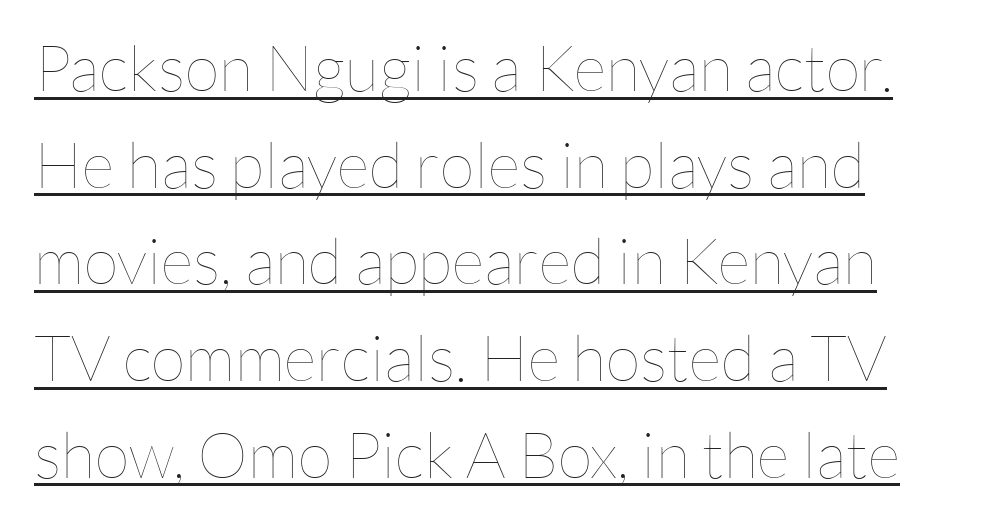
Q: Is the text bold? A: No.
Q: Is the text italic (slanted)? A: No, it is upright.
Q: Is the text underlined? A: Yes.
Q: How is the paragraph aligned? A: Left-aligned.
Q: Is the spacing between letters normal or unusually wide? A: Normal.
Q: Is the spacing between lines tight, normal or loose? A: Normal.
Q: Width (condensed, normal, or wide)? A: Normal.
Q: Stroke contrast? A: Low.
Q: x-height? A: Medium.
Q: Monospaced? A: No.
